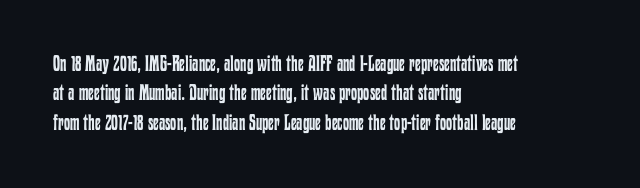
{"italic": "no", "bold": "no", "underline": "no", "align": "left", "line_spacing": "normal", "line_spacing_ratio": 1.34, "letter_spacing": "normal", "letter_spacing_em": 0.0, "glyph_px": 22}
